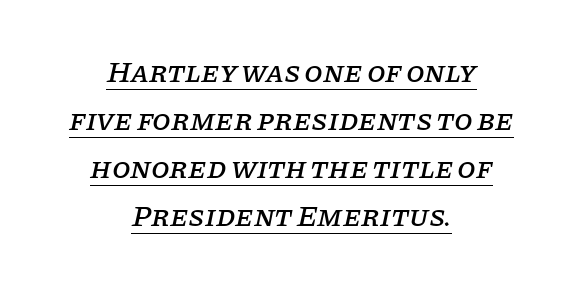
Horizontal bands of white between lines are of average thickness. This sample uses plain, unmodified letter spacing. Caption: lettering with a line underneath. Looking at the ascenders, they clearly lean. Each line is balanced around a shared central axis. A typesetter would call this proportional, since set widths differ per character.
